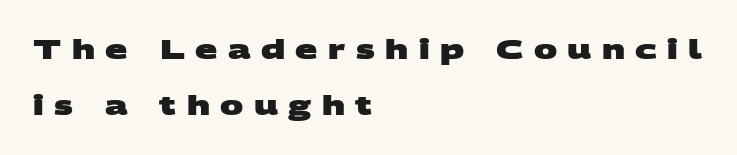
The words here are not underlined. Each word looks stretched out because of the extra space between its letters. Widely set lines give the paragraph a tall, airy silhouette. Chunky letters — that's bold for sure. This rendering uses left alignment, leaving the right contour irregular.
